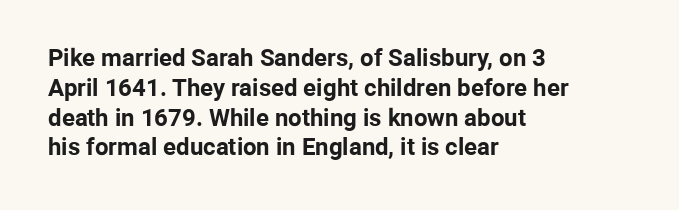
Q: Is the text bold? A: Yes.
Q: Is the text italic (slanted)? A: No, it is upright.
Q: Is the text underlined? A: No.
Q: How is the paragraph aligned? A: Left-aligned.
Q: Is the spacing between letters normal or unusually wide? A: Normal.
